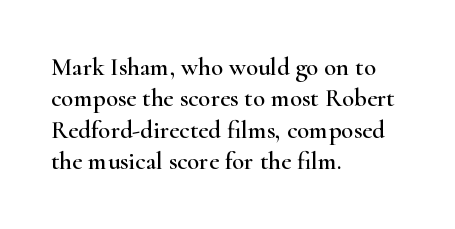
The space directly below the letters is spotless. Whoever set this chose a conventional vertical rhythm. The typesetter chose a ragged-right arrangement here. Posture: straight, roman, zero tilt. Standard letterfit; no display-style spreading of the glyphs.
